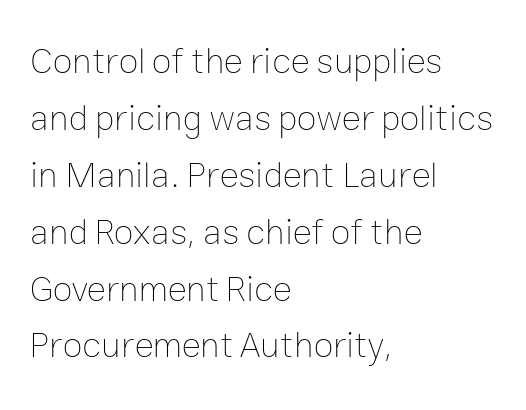
The image shows 36 px thin type, upright; set left-aligned, normal line spacing (1.58x), normal letter spacing, not underlined; low stroke contrast and a medium x-height.
